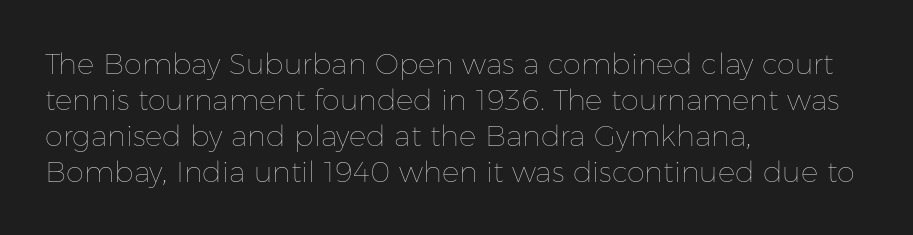
The image shows 29 px thin type, upright; set left-aligned, line spacing 1.24x, normal letter spacing, not underlined; low stroke contrast and a medium x-height.
